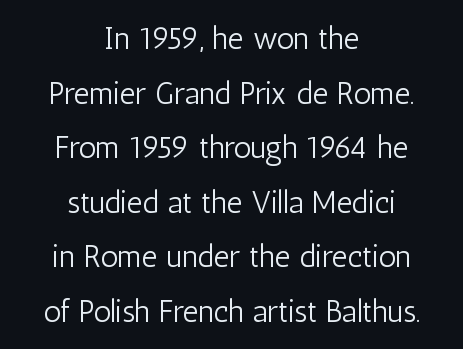
{"serif": "no", "italic": "no", "bold": "no", "weight": "light", "width": "condensed", "stroke_contrast": "low", "x_height": "medium", "monospaced": "no", "underline": "no", "align": "center", "line_spacing_ratio": 1.76, "letter_spacing": "normal", "letter_spacing_em": 0.0, "glyph_px": 31}
